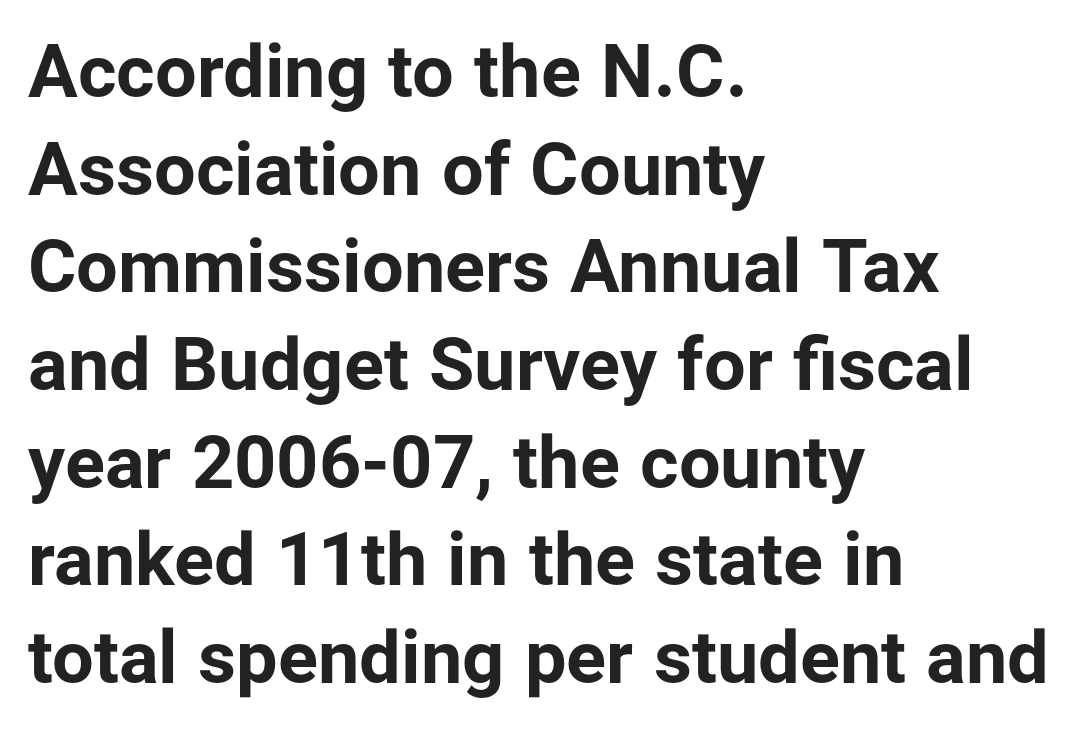
Q: Is the text bold? A: Yes.
Q: Is the text italic (slanted)? A: No, it is upright.
Q: Is the typeface a serif or a sans-serif typeface? A: Sans-serif.
Q: Is the text underlined? A: No.
Q: How is the paragraph aligned? A: Left-aligned.
Q: Is the spacing between letters normal or unusually wide? A: Normal.
Q: Is the spacing between lines tight, normal or loose? A: Normal.
Q: Width (condensed, normal, or wide)? A: Normal.
Q: Stroke contrast? A: Low.
Q: x-height? A: Medium.
Q: Monospaced? A: No.
